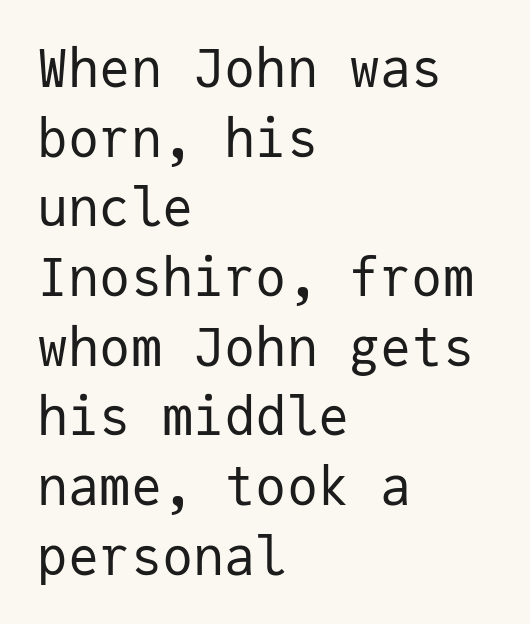
The image shows 52 px regular-weight sans-serif type, upright, monospaced; set left-aligned, normal line spacing (1.34x), normal letter spacing, not underlined; low stroke contrast and a medium x-height.
